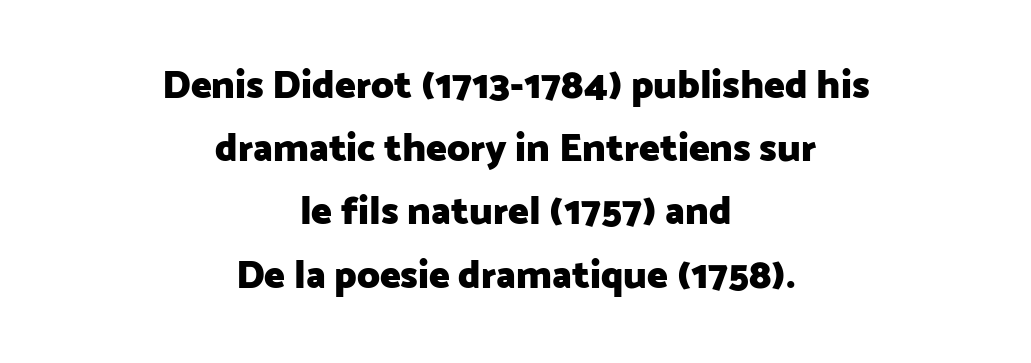
{"serif": "no", "italic": "no", "bold": "yes", "weight": "heavy", "width": "normal", "stroke_contrast": "low", "x_height": "medium", "monospaced": "no", "underline": "no", "align": "center", "line_spacing": "normal", "line_spacing_ratio": 1.62, "letter_spacing": "normal", "letter_spacing_em": 0.0, "glyph_px": 39}
